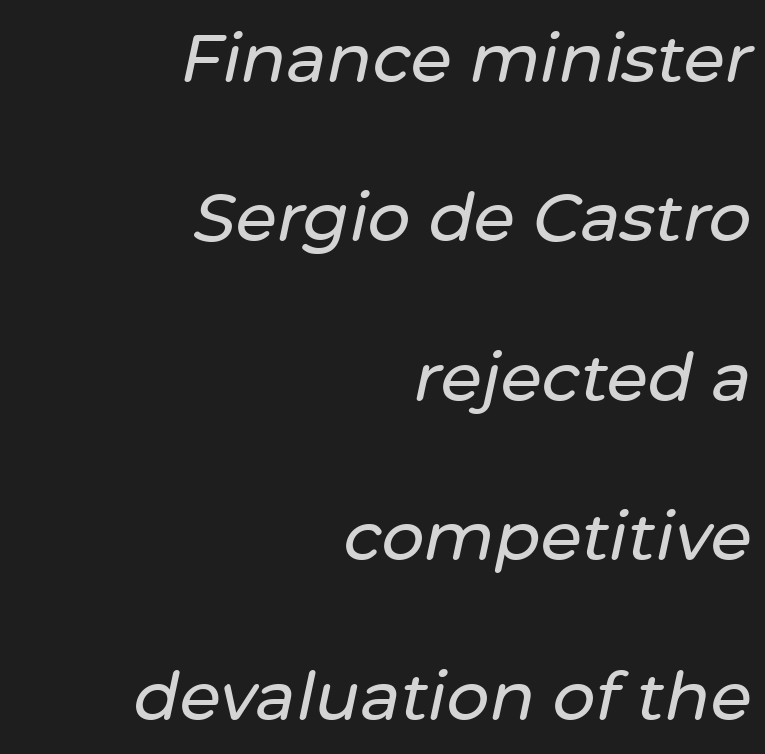
{"italic": "yes", "lean": "right", "slant_degrees": 12, "width": "normal", "stroke_contrast": "low", "x_height": "medium", "monospaced": "no", "underline": "no", "align": "right", "line_spacing": "loose", "line_spacing_ratio": 2.38, "letter_spacing": "normal", "letter_spacing_em": 0.0, "glyph_px": 67}
